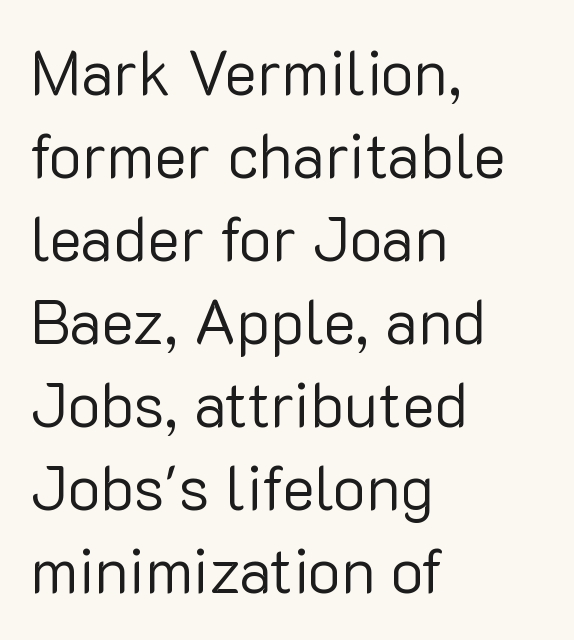
The image shows 62 px regular-weight sans-serif type, upright; set left-aligned, normal line spacing (1.34x), normal letter spacing, not underlined; low stroke contrast and a medium x-height.
